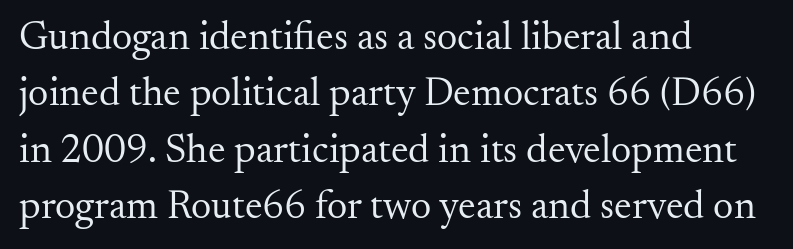
{"serif": "yes", "italic": "no", "bold": "no", "weight": "regular", "width": "normal", "stroke_contrast": "medium", "x_height": "small", "monospaced": "no", "underline": "no", "align": "left", "line_spacing": "normal", "line_spacing_ratio": 1.41, "letter_spacing": "normal", "letter_spacing_em": 0.0, "glyph_px": 40}
